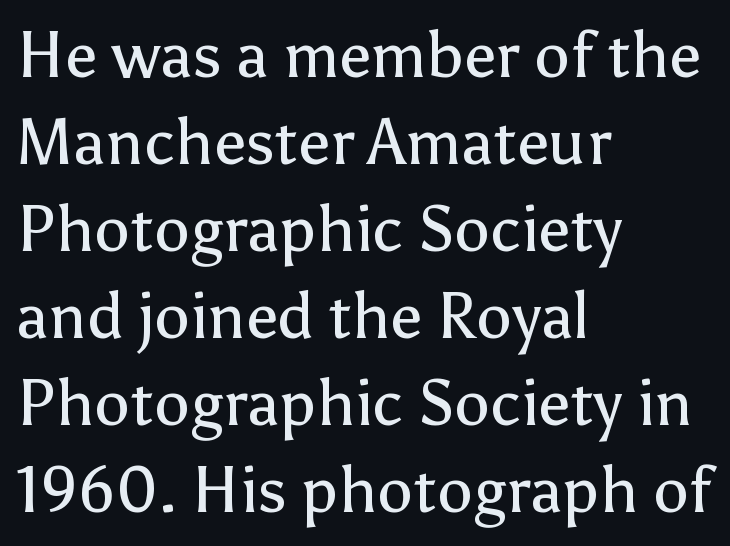
{"serif": "no", "italic": "no", "bold": "no", "weight": "regular", "width": "normal", "stroke_contrast": "low", "x_height": "medium", "monospaced": "no", "underline": "no", "align": "left", "line_spacing": "normal", "line_spacing_ratio": 1.36, "letter_spacing": "normal", "letter_spacing_em": 0.0, "glyph_px": 64}
